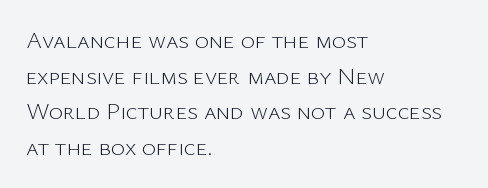
The image shows 24 px text type, upright; set left-aligned, normal line spacing (1.48x), normal letter spacing, not underlined.
